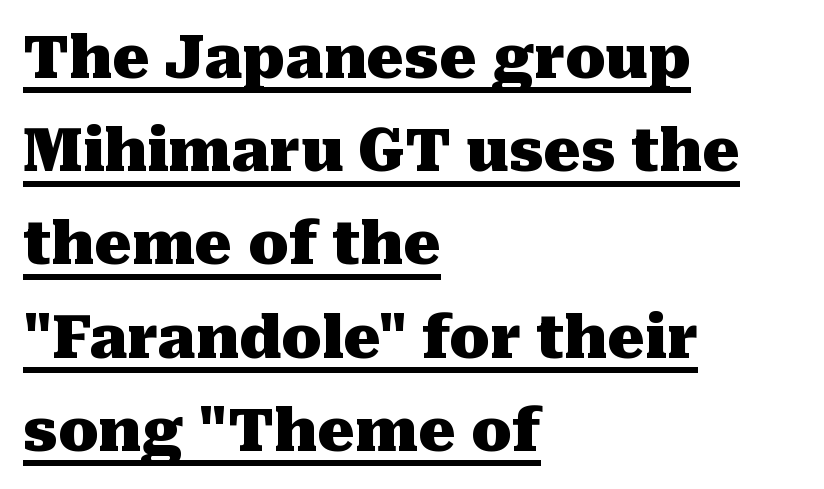
Q: Is the text bold? A: Yes.
Q: Is the text italic (slanted)? A: No, it is upright.
Q: Is the typeface a serif or a sans-serif typeface? A: Serif.
Q: Is the text underlined? A: Yes.
Q: How is the paragraph aligned? A: Left-aligned.
Q: Is the spacing between letters normal or unusually wide? A: Normal.
Q: Is the spacing between lines tight, normal or loose? A: Normal.
Q: Width (condensed, normal, or wide)? A: Normal.
Q: Stroke contrast? A: Medium.
Q: x-height? A: Medium.
Q: Monospaced? A: No.
